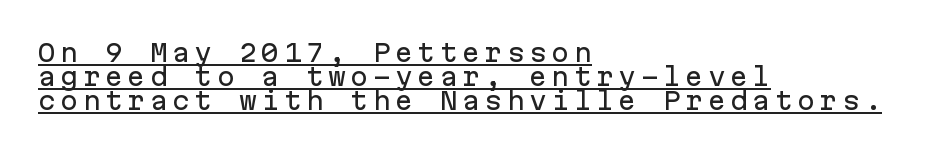
Q: Is the text italic (slanted)? A: No, it is upright.
Q: Is the text underlined? A: Yes.
Q: How is the paragraph aligned? A: Left-aligned.
Q: Is the spacing between lines tight, normal or loose? A: Tight.
